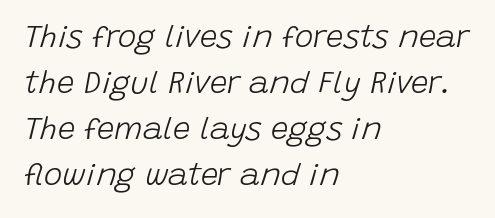
The image shows 31 px light type, italic (leaning right); set left-aligned, normal line spacing (1.48x), normal letter spacing, not underlined; low stroke contrast and a large x-height.
